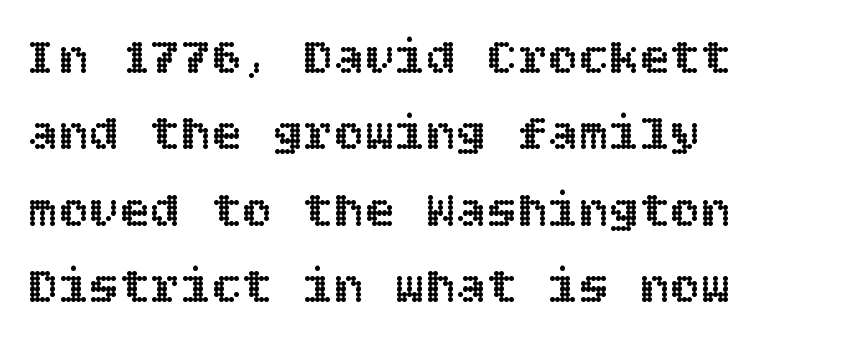
The image shows 51 px text type, upright; set left-aligned, normal line spacing (1.5x), normal letter spacing, not underlined; a large x-height.
